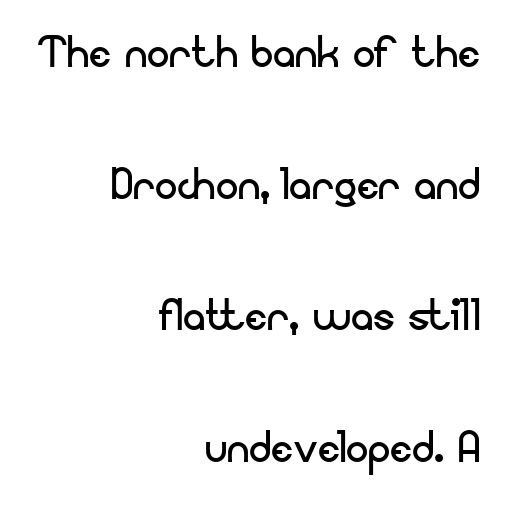
{"serif": "no", "italic": "no", "bold": "no", "weight": "regular", "width": "normal", "stroke_contrast": "low", "x_height": "small", "monospaced": "no", "underline": "no", "align": "right", "line_spacing": "loose", "line_spacing_ratio": 2.35, "letter_spacing": "normal", "letter_spacing_em": 0.0, "glyph_px": 56}
